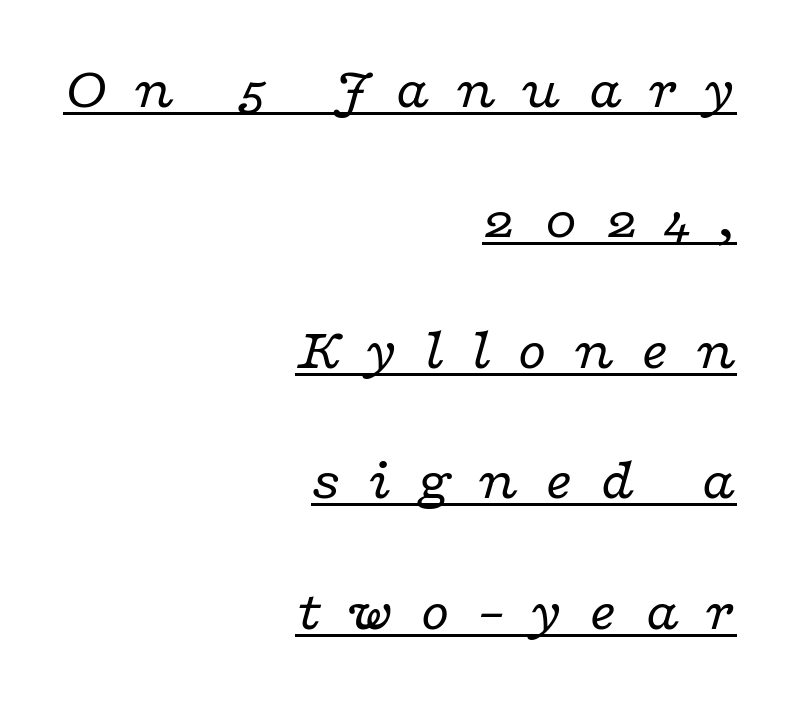
{"serif": "yes", "italic": "yes", "lean": "right", "slant_degrees": 16, "bold": "no", "weight": "regular", "width": "wide", "stroke_contrast": "low", "x_height": "medium", "monospaced": "no", "underline": "yes", "align": "right", "line_spacing": "loose", "line_spacing_ratio": 2.21, "letter_spacing": "wide", "letter_spacing_em": 0.43, "glyph_px": 59}
